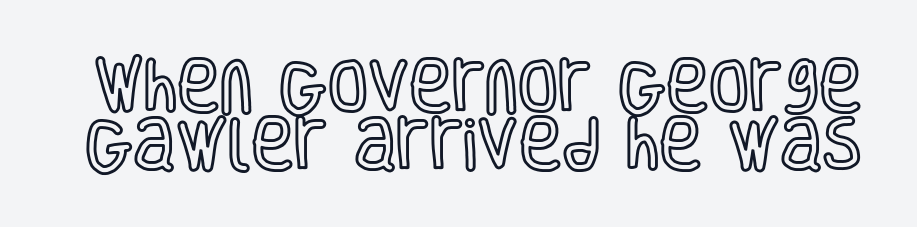
Q: Is the text italic (slanted)? A: No, it is upright.
Q: Is the text underlined? A: No.
Q: Is the spacing between letters normal or unusually wide? A: Normal.
Q: Is the spacing between lines tight, normal or loose? A: Tight.
Q: Width (condensed, normal, or wide)? A: Condensed.
Q: x-height? A: Large.
Q: Monospaced? A: No.
